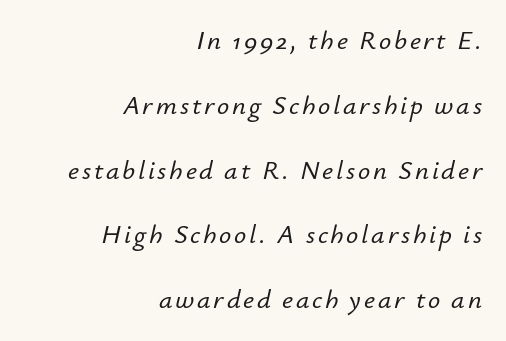
The image shows 27 px text type, italic (leaning right); set right-aligned, loose line spacing (2.4x), not underlined.
